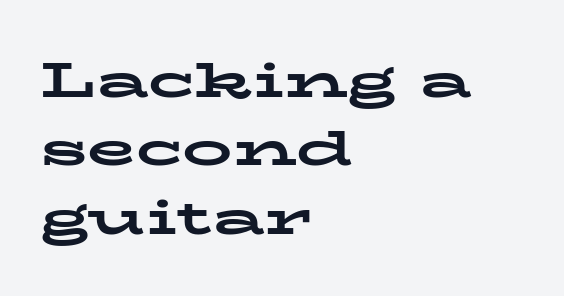
{"serif": "yes", "italic": "no", "bold": "yes", "weight": "bold", "width": "wide", "stroke_contrast": "low", "x_height": "medium", "monospaced": "no", "underline": "no", "align": "left", "line_spacing": "normal", "line_spacing_ratio": 1.37, "letter_spacing": "normal", "letter_spacing_em": 0.0, "glyph_px": 50}
